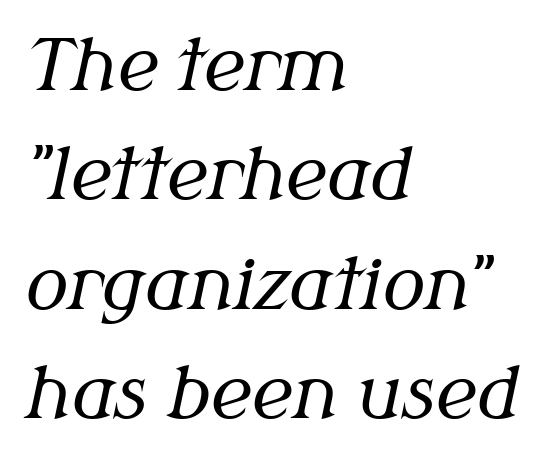
The image shows 71 px regular-weight serif type, italic (leaning right); set left-aligned, normal line spacing (1.54x), normal letter spacing, not underlined; medium stroke contrast and a medium x-height.
